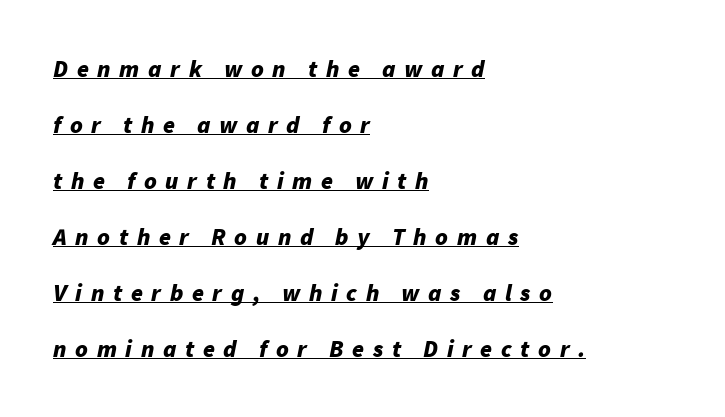
The image shows 24 px bold type, italic (leaning right); set left-aligned, loose line spacing (2.33x), unusually wide letter spacing (+0.36 em), underlined.
